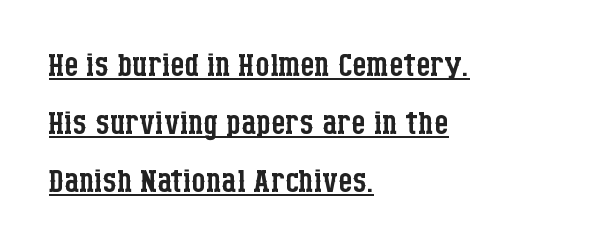
{"serif": "yes", "italic": "no", "bold": "no", "weight": "regular", "width": "condensed", "stroke_contrast": "low", "x_height": "large", "monospaced": "no", "underline": "yes", "align": "left", "line_spacing": "normal", "line_spacing_ratio": 1.29, "letter_spacing": "normal", "letter_spacing_em": 0.0, "glyph_px": 45}
